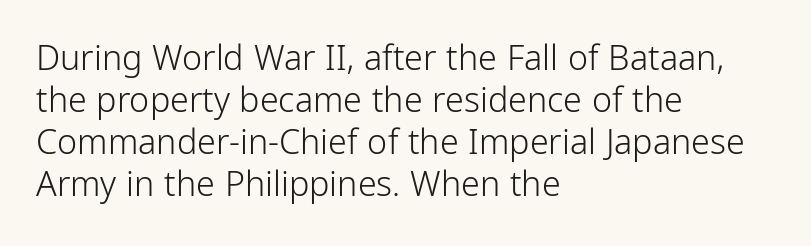
{"serif": "no", "italic": "no", "bold": "no", "weight": "light", "width": "condensed", "stroke_contrast": "low", "x_height": "medium", "monospaced": "no", "underline": "no", "align": "left", "line_spacing_ratio": 1.24, "letter_spacing": "normal", "letter_spacing_em": 0.0, "glyph_px": 34}
